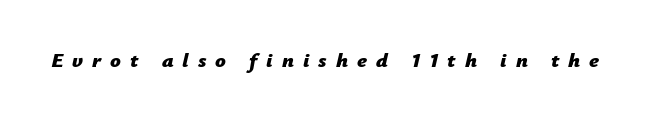
{"italic": "yes", "lean": "right", "slant_degrees": 12, "bold": "yes", "underline": "no", "letter_spacing": "wide", "letter_spacing_em": 0.43, "glyph_px": 21}
